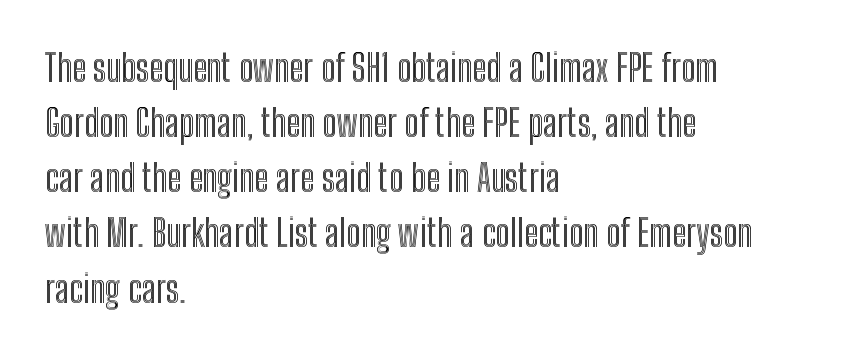
Q: Is the text italic (slanted)? A: No, it is upright.
Q: Is the text underlined? A: No.
Q: How is the paragraph aligned? A: Left-aligned.
Q: Is the spacing between letters normal or unusually wide? A: Normal.
Q: Is the spacing between lines tight, normal or loose? A: Normal.
Q: Width (condensed, normal, or wide)? A: Condensed.
Q: x-height? A: Medium.
Q: Monospaced? A: No.
